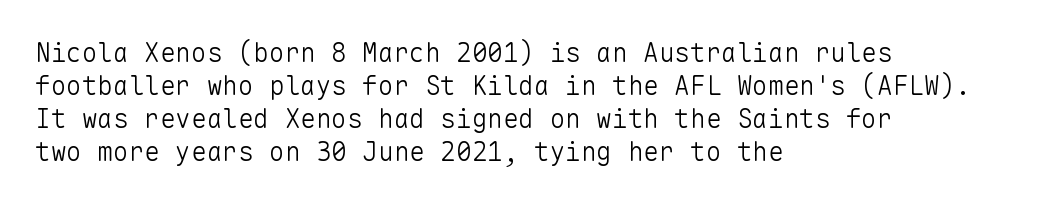
The image shows 26 px text type, upright; set left-aligned, normal line spacing (1.27x), normal letter spacing, not underlined.
